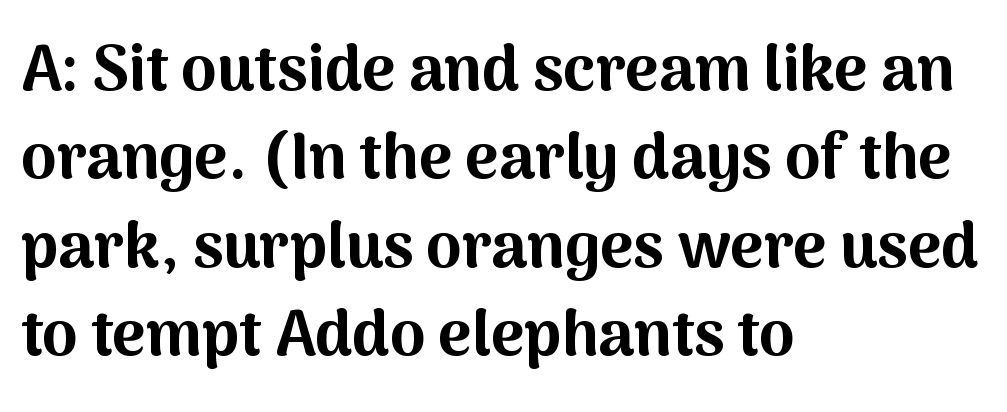
The image shows 64 px bold sans-serif type, upright; set left-aligned, normal line spacing (1.38x), normal letter spacing, not underlined; medium stroke contrast and a medium x-height.
